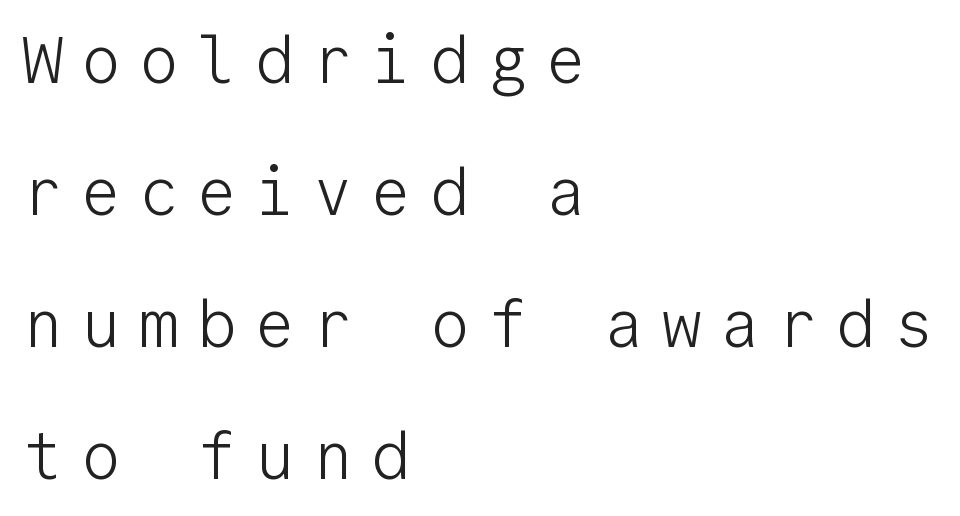
The image shows 66 px light sans-serif type, upright, monospaced; set left-aligned, loose line spacing (2.0x), unusually wide letter spacing (+0.28 em), not underlined; low stroke contrast and a medium x-height.
